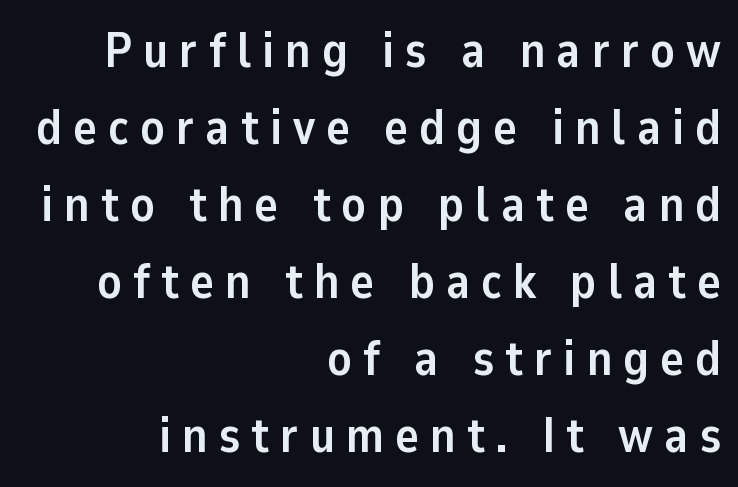
Q: Is the text bold? A: Yes.
Q: Is the text italic (slanted)? A: No, it is upright.
Q: Is the typeface a serif or a sans-serif typeface? A: Sans-serif.
Q: Is the text underlined? A: No.
Q: How is the paragraph aligned? A: Right-aligned.
Q: Is the spacing between letters normal or unusually wide? A: Unusually wide.
Q: Is the spacing between lines tight, normal or loose? A: Normal.
Q: Width (condensed, normal, or wide)? A: Normal.
Q: Stroke contrast? A: Low.
Q: x-height? A: Medium.
Q: Monospaced? A: No.
